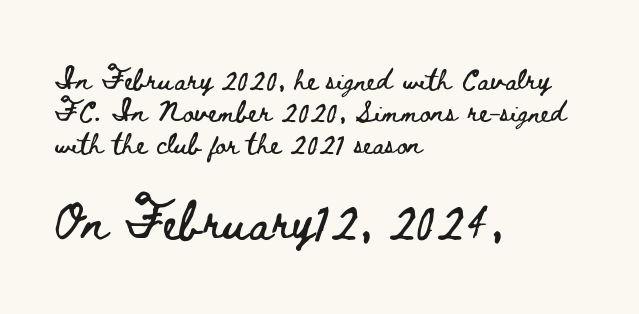
The image shows 36 px wide type; set left-aligned, normal line spacing (1.52x), normal letter spacing, not underlined; the second (bottom) block is 1.71x larger; low stroke contrast and a small x-height.
